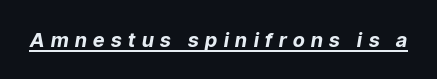
Q: Is the text bold? A: Yes.
Q: Is the text italic (slanted)? A: Yes, it leans right by about 9 degrees.
Q: Is the text underlined? A: Yes.
Q: Is the spacing between letters normal or unusually wide? A: Unusually wide.
